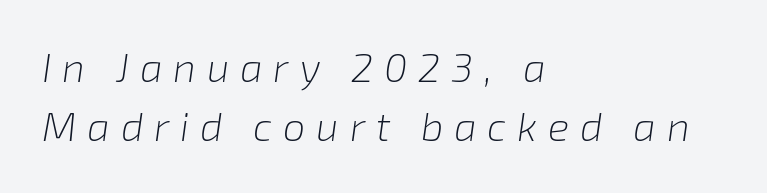
The image shows 40 px light type, italic (leaning right); set left-aligned, normal line spacing (1.48x), unusually wide letter spacing (+0.27 em), not underlined; low stroke contrast and a medium x-height.
